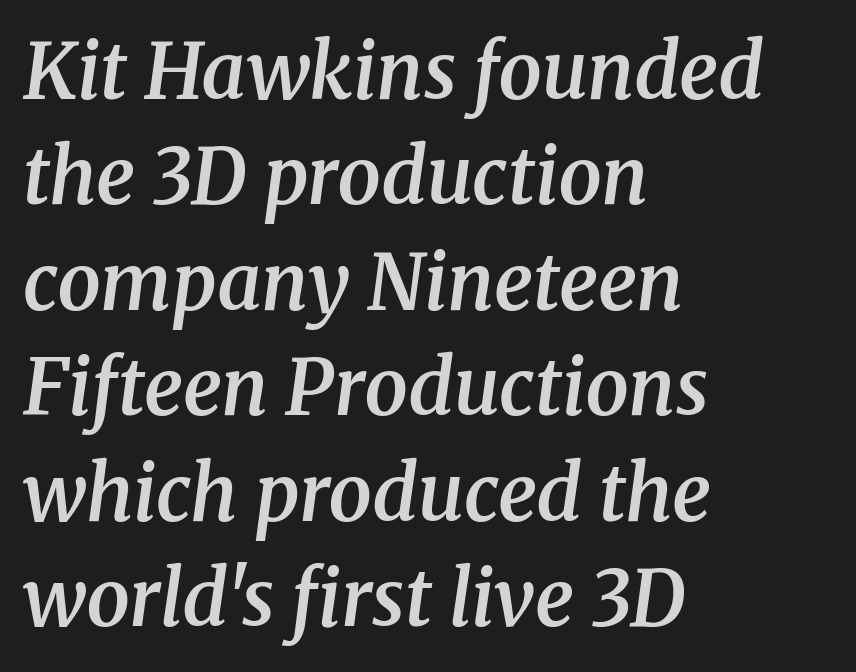
Q: Is the text bold? A: Semi-bold.
Q: Is the text italic (slanted)? A: Yes, it leans right by about 8 degrees.
Q: Is the typeface a serif or a sans-serif typeface? A: Serif.
Q: Is the text underlined? A: No.
Q: How is the paragraph aligned? A: Left-aligned.
Q: Is the spacing between letters normal or unusually wide? A: Normal.
Q: Is the spacing between lines tight, normal or loose? A: Normal.
Q: Width (condensed, normal, or wide)? A: Normal.
Q: Stroke contrast? A: Medium.
Q: x-height? A: Medium.
Q: Monospaced? A: No.
